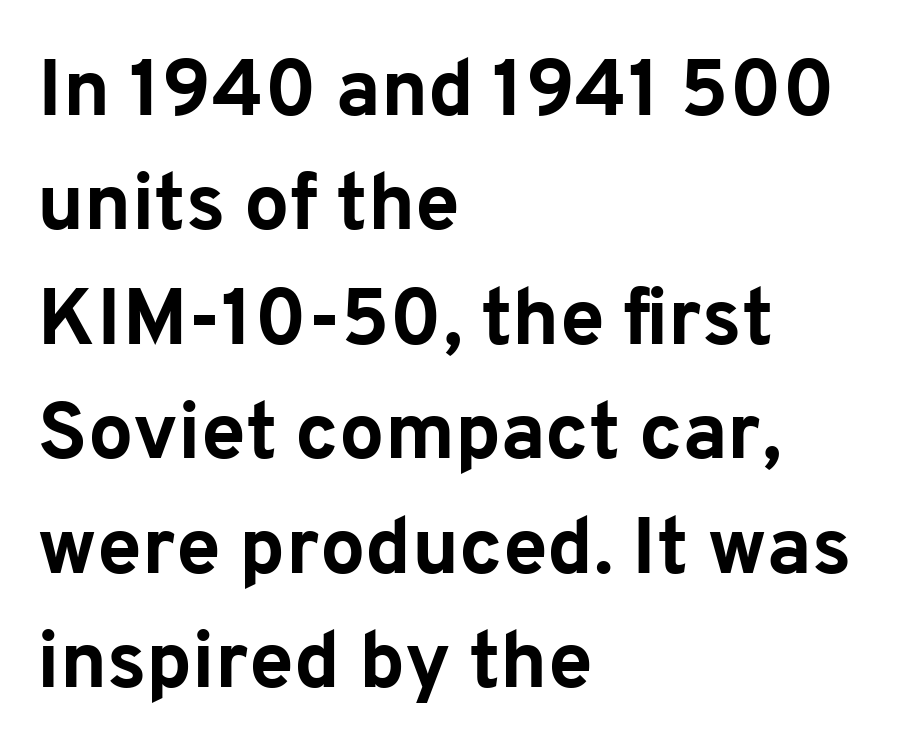
Q: Is the text bold? A: Yes.
Q: Is the text italic (slanted)? A: No, it is upright.
Q: Is the typeface a serif or a sans-serif typeface? A: Sans-serif.
Q: Is the text underlined? A: No.
Q: How is the paragraph aligned? A: Left-aligned.
Q: Is the spacing between letters normal or unusually wide? A: Normal.
Q: Is the spacing between lines tight, normal or loose? A: Normal.
Q: Width (condensed, normal, or wide)? A: Normal.
Q: Stroke contrast? A: Low.
Q: x-height? A: Medium.
Q: Monospaced? A: No.
